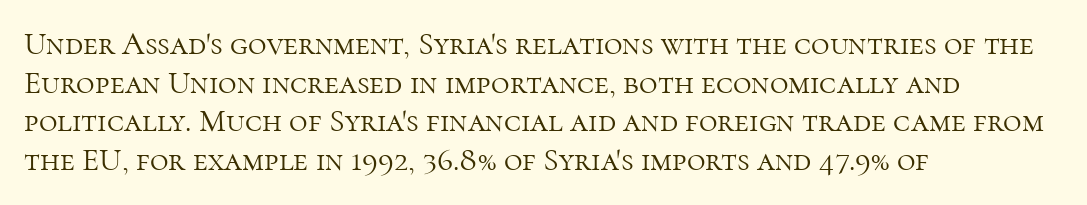
Serif or sans? Serif — the stroke terminals have little feet. The face used here is proportionally spaced, like ordinary book or web type. Horizontally, the lines are justified to the leading edge only. Stroke thickness stays within the range of a standard reading face or lighter. You could call the tracking neutral — neither tight nor loose. Check under the words: just untouched page.
